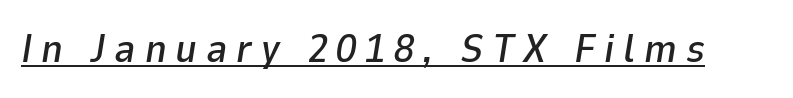
{"italic": "yes", "lean": "right", "slant_degrees": 9, "width": "normal", "stroke_contrast": "low", "x_height": "medium", "monospaced": "no", "underline": "yes", "letter_spacing": "wide", "letter_spacing_em": 0.22, "glyph_px": 40}
